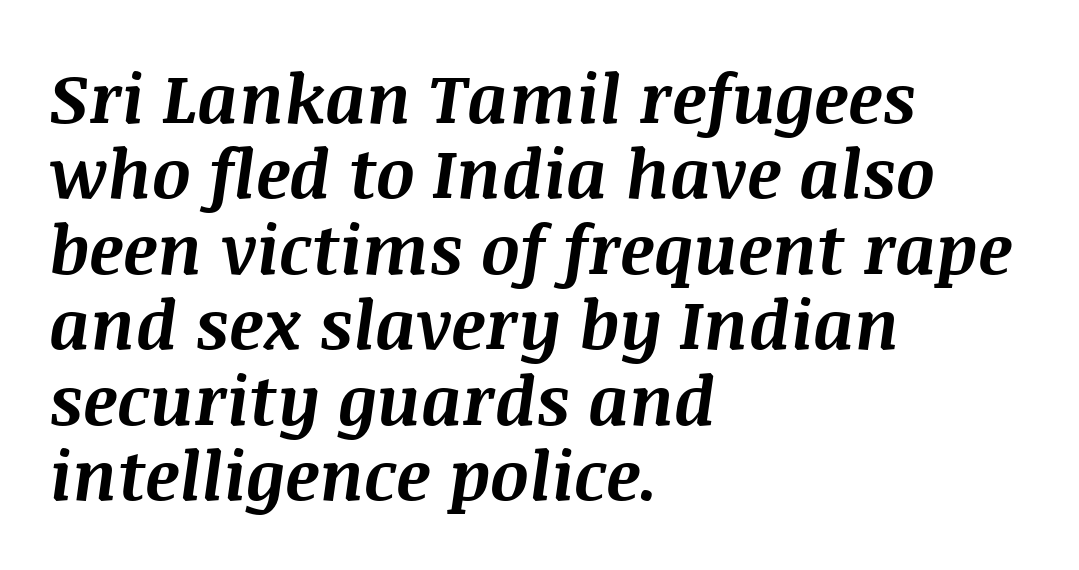
Q: Is the text bold? A: Yes.
Q: Is the text italic (slanted)? A: Yes, it leans right by about 8 degrees.
Q: Is the text underlined? A: No.
Q: How is the paragraph aligned? A: Left-aligned.
Q: Is the spacing between letters normal or unusually wide? A: Normal.
Q: Is the spacing between lines tight, normal or loose? A: Tight.
Q: Width (condensed, normal, or wide)? A: Normal.
Q: Stroke contrast? A: Medium.
Q: x-height? A: Large.
Q: Monospaced? A: No.
